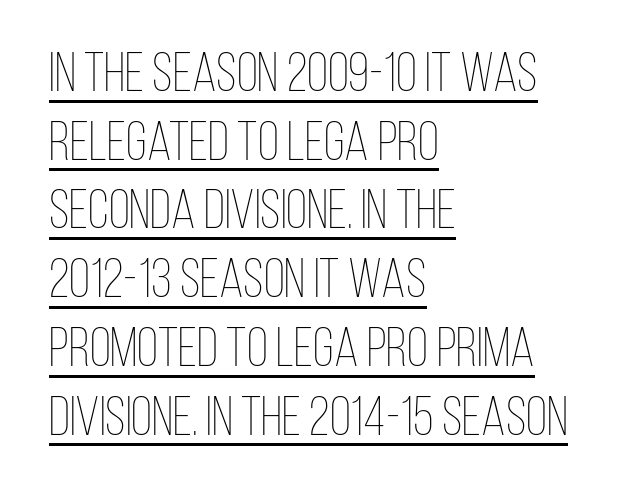
These glyphs show unthickened strokes, regular width or finer. Italic: no, the glyphs are upright roman. Does a line run under the words? Yes, clearly. Glyph-to-glyph distance matches everyday printed text.
